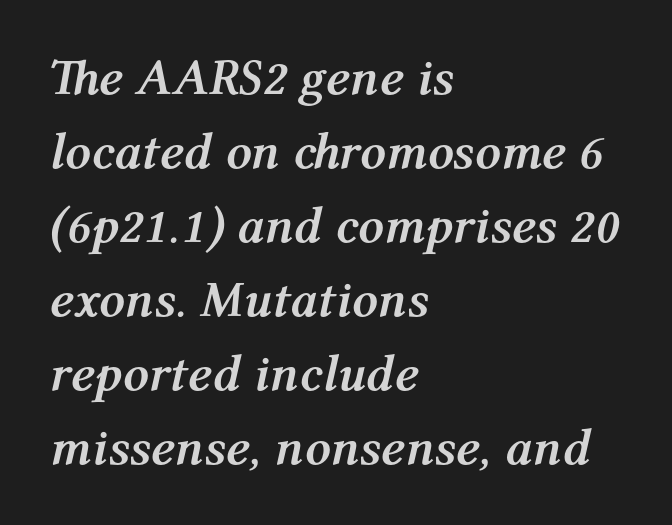
Q: Is the text bold? A: Yes.
Q: Is the text italic (slanted)? A: Yes, it leans right by about 12 degrees.
Q: Is the text underlined? A: No.
Q: How is the paragraph aligned? A: Left-aligned.
Q: Is the spacing between letters normal or unusually wide? A: Normal.
Q: Is the spacing between lines tight, normal or loose? A: Normal.
Q: Width (condensed, normal, or wide)? A: Normal.
Q: Stroke contrast? A: Medium.
Q: x-height? A: Medium.
Q: Monospaced? A: No.
